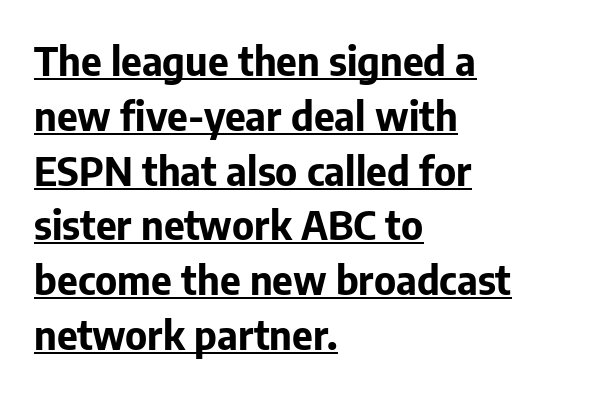
{"serif": "no", "italic": "no", "bold": "yes", "weight": "bold", "width": "normal", "stroke_contrast": "low", "x_height": "medium", "monospaced": "no", "underline": "yes", "align": "left", "line_spacing": "normal", "line_spacing_ratio": 1.37, "letter_spacing": "normal", "letter_spacing_em": 0.0, "glyph_px": 40}
